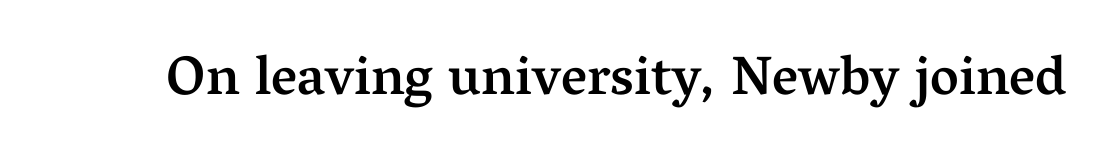
The characters display serif detailing at their extremities. Is this a fixed-width face? No — the glyphs have proportional, varying widths. Characters follow at the spacing the type designer built in. Posture: vertical.
